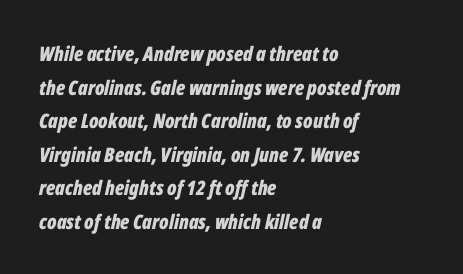
{"italic": "yes", "lean": "right", "slant_degrees": 12, "bold": "yes", "underline": "no", "align": "left", "line_spacing": "normal", "line_spacing_ratio": 1.68, "letter_spacing": "normal", "letter_spacing_em": 0.0, "glyph_px": 20}
